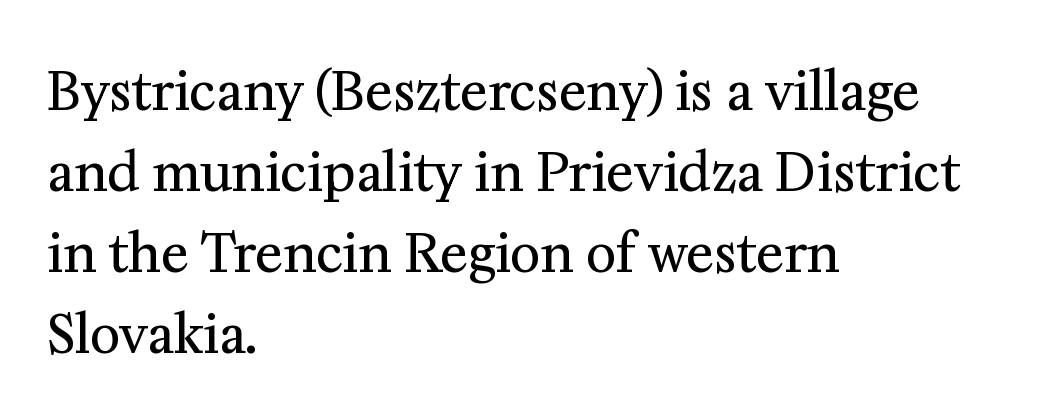
The image shows 52 px regular-weight serif type, upright; set left-aligned, normal line spacing (1.56x), normal letter spacing, not underlined; medium stroke contrast and a medium x-height.
